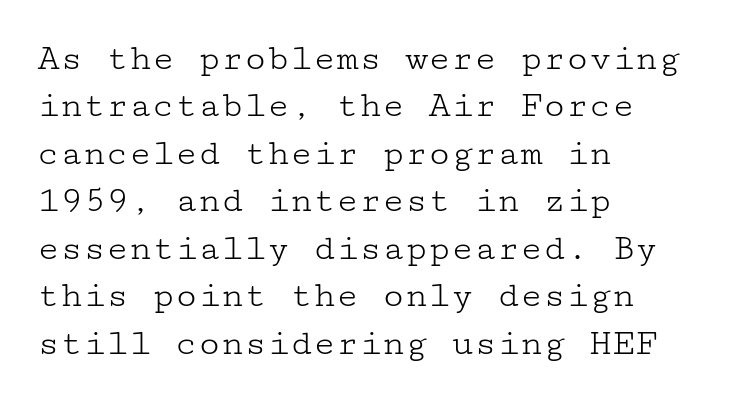
{"serif": "yes", "italic": "no", "bold": "no", "weight": "light", "width": "wide", "stroke_contrast": "low", "x_height": "medium", "underline": "no", "align": "left", "line_spacing": "normal", "line_spacing_ratio": 1.25, "letter_spacing": "normal", "letter_spacing_em": 0.0, "glyph_px": 38}
